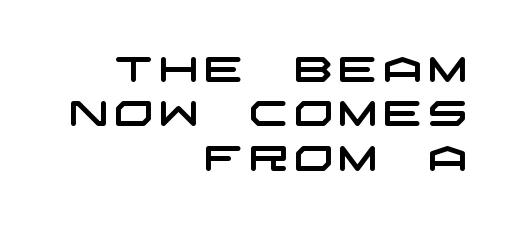
Q: Is the typeface a serif or a sans-serif typeface? A: Sans-serif.
Q: Is the text underlined? A: No.
Q: How is the paragraph aligned? A: Right-aligned.
Q: Is the spacing between lines tight, normal or loose? A: Normal.
Q: Width (condensed, normal, or wide)? A: Wide.
Q: Stroke contrast? A: Low.
Q: x-height? A: Large.
